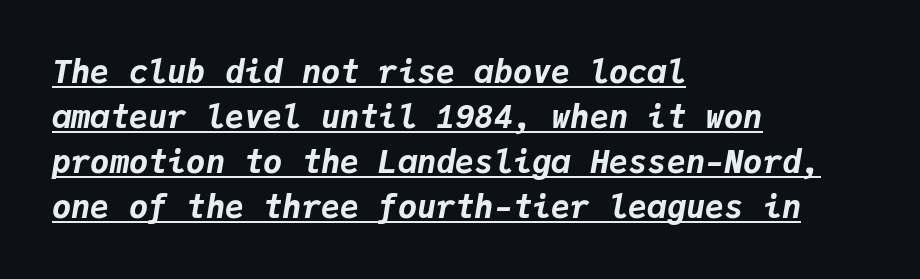
{"italic": "yes", "lean": "right", "slant_degrees": 9, "bold": "yes", "weight": "bold", "width": "normal", "stroke_contrast": "low", "x_height": "medium", "monospaced": "yes", "underline": "yes", "align": "left", "line_spacing": "normal", "line_spacing_ratio": 1.41, "letter_spacing": "normal", "letter_spacing_em": 0.0, "glyph_px": 32}
